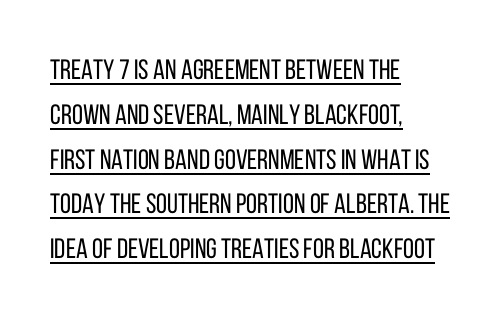
{"serif": "no", "italic": "no", "bold": "no", "weight": "regular", "width": "condensed", "stroke_contrast": "low", "x_height": "large", "monospaced": "no", "underline": "yes", "align": "left", "line_spacing": "normal", "line_spacing_ratio": 1.6, "letter_spacing": "normal", "letter_spacing_em": 0.0, "glyph_px": 28}
